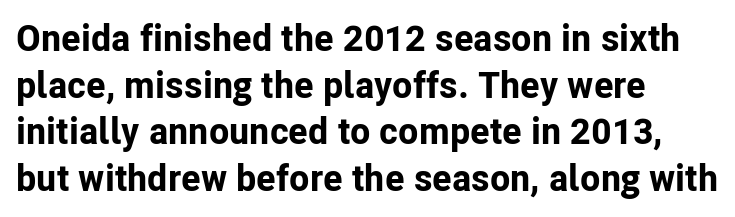
{"serif": "no", "italic": "no", "bold": "yes", "weight": "bold", "width": "normal", "stroke_contrast": "low", "x_height": "medium", "monospaced": "no", "underline": "no", "align": "left", "line_spacing": "normal", "line_spacing_ratio": 1.26, "letter_spacing": "normal", "letter_spacing_em": 0.0, "glyph_px": 37}
